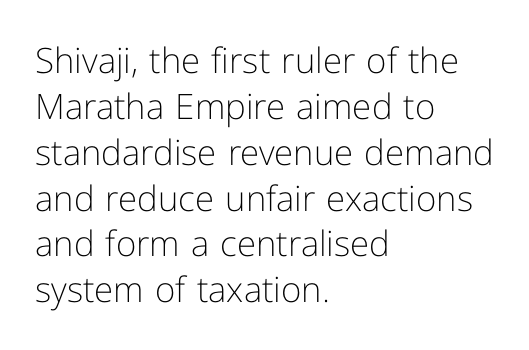
Q: Is the text bold? A: No.
Q: Is the text italic (slanted)? A: No, it is upright.
Q: Is the typeface a serif or a sans-serif typeface? A: Sans-serif.
Q: Is the text underlined? A: No.
Q: How is the paragraph aligned? A: Left-aligned.
Q: Is the spacing between letters normal or unusually wide? A: Normal.
Q: Is the spacing between lines tight, normal or loose? A: Normal.
Q: Width (condensed, normal, or wide)? A: Normal.
Q: Stroke contrast? A: Low.
Q: x-height? A: Medium.
Q: Monospaced? A: No.
